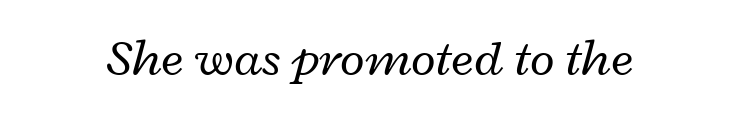
You could not count columns in this text — the font is proportionally spaced. The passage shown leans; its letterforms are oblique. Lines of text with bare space underneath. The line texture is even and compact thanks to regular tracking.
